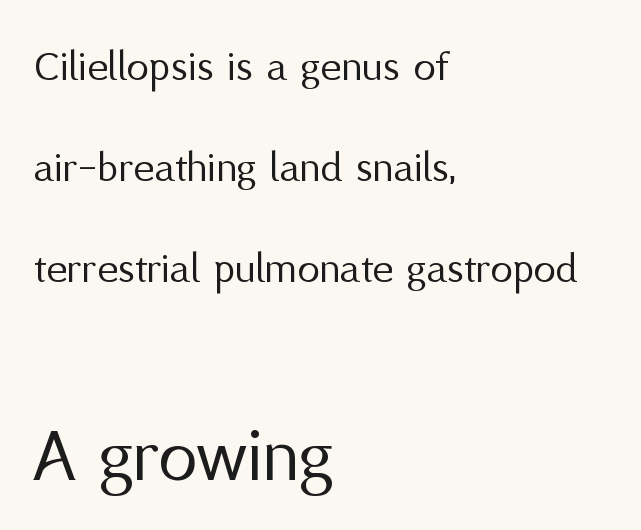
Q: Is the text bold? A: No.
Q: Is the text italic (slanted)? A: No, it is upright.
Q: Is the typeface a serif or a sans-serif typeface? A: Sans-serif.
Q: Is the text underlined? A: No.
Q: How is the paragraph aligned? A: Left-aligned.
Q: Is the spacing between letters normal or unusually wide? A: Normal.
Q: Is the spacing between lines tight, normal or loose? A: Loose.
Q: Which block of text is set in a larger size, the first (top) or the second (bottom)? A: The second (bottom) one.
Q: Width (condensed, normal, or wide)? A: Normal.
Q: Stroke contrast? A: Medium.
Q: x-height? A: Medium.
Q: Monospaced? A: No.
